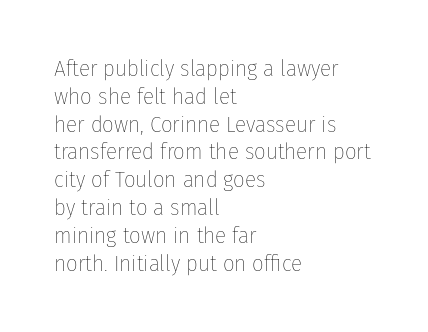
The image shows 23 px text type, upright; set left-aligned, line spacing 1.21x, normal letter spacing, not underlined.
